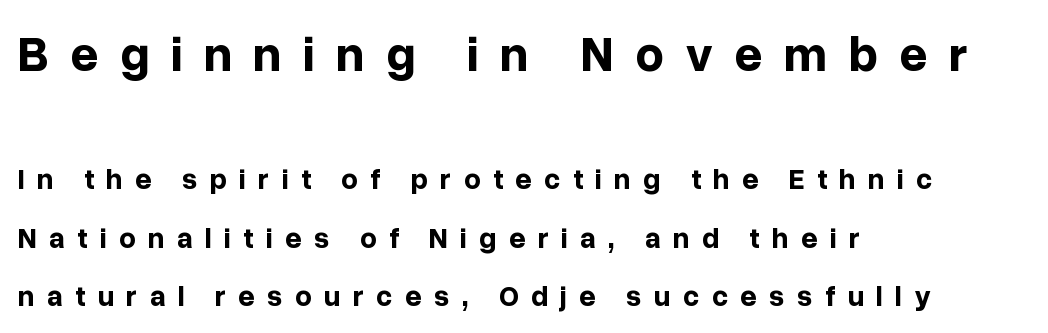
{"serif": "no", "italic": "no", "bold": "yes", "weight": "bold", "width": "normal", "stroke_contrast": "low", "x_height": "medium", "monospaced": "no", "underline": "no", "align": "left", "line_spacing": "loose", "line_spacing_ratio": 2.01, "letter_spacing": "wide", "letter_spacing_em": 0.42, "larger_block": "first", "size_ratio": 1.72, "glyph_px": 50}
